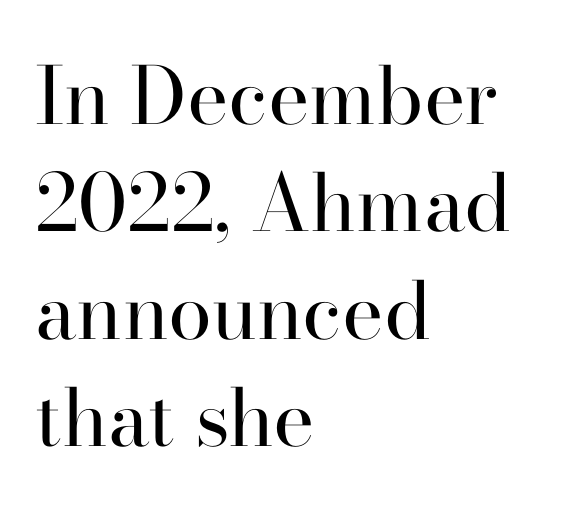
The image shows 79 px regular-weight serif type, upright; set left-aligned, normal line spacing (1.36x), normal letter spacing, not underlined; high stroke contrast and a small x-height.
